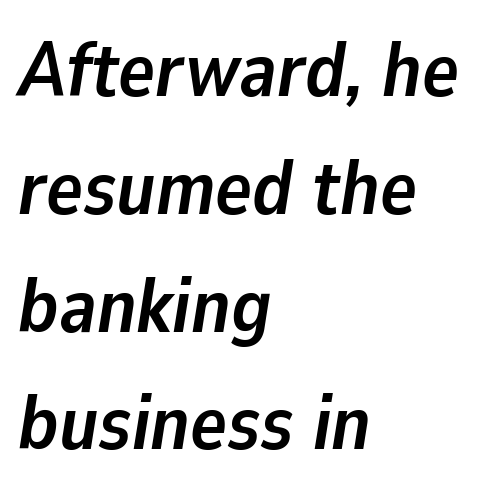
Q: Is the text bold? A: Yes.
Q: Is the text italic (slanted)? A: Yes, it leans right by about 9 degrees.
Q: Is the text underlined? A: No.
Q: How is the paragraph aligned? A: Left-aligned.
Q: Is the spacing between letters normal or unusually wide? A: Normal.
Q: Is the spacing between lines tight, normal or loose? A: Normal.
Q: Width (condensed, normal, or wide)? A: Normal.
Q: Stroke contrast? A: Low.
Q: x-height? A: Medium.
Q: Monospaced? A: No.
